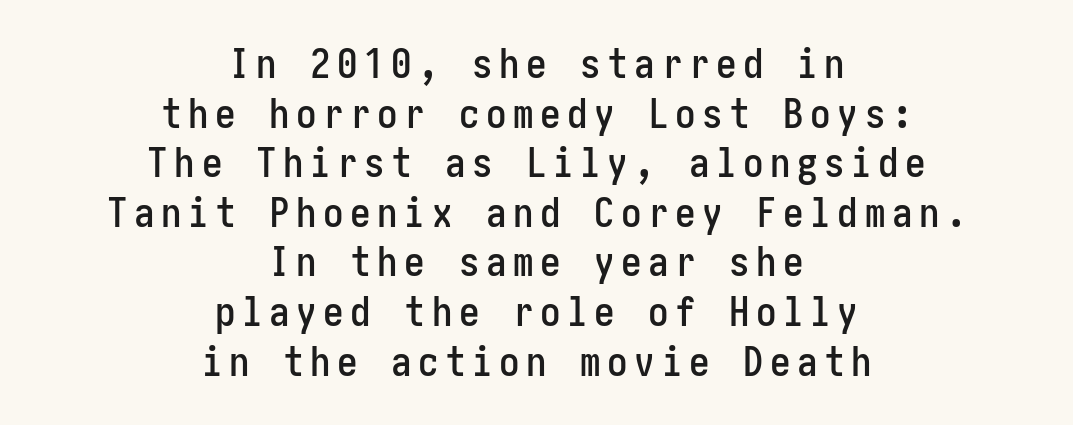
The image shows 41 px condensed sans-serif type, upright; set centered, line spacing 1.21x, not underlined; low stroke contrast and a medium x-height.
